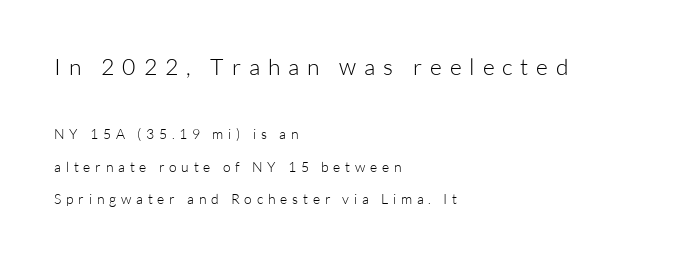
Q: Is the text bold? A: No.
Q: Is the text italic (slanted)? A: No, it is upright.
Q: Is the text underlined? A: No.
Q: How is the paragraph aligned? A: Left-aligned.
Q: Is the spacing between letters normal or unusually wide? A: Unusually wide.
Q: Is the spacing between lines tight, normal or loose? A: Loose.
Q: Which block of text is set in a larger size, the first (top) or the second (bottom)? A: The first (top) one.
